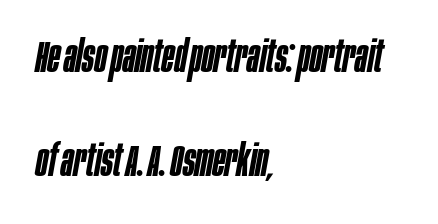
If you drew a line through each stem, it would be angled. Between one letter and the next there's only the usual sliver of space. Honestly, the rows look like they've been pulled way apart. Looks like regular typesetting: each glyph gets only the width it needs.
